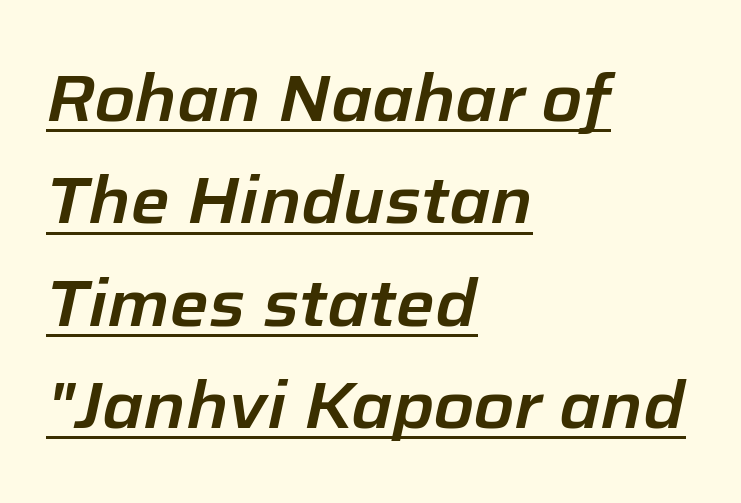
{"italic": "yes", "lean": "right", "slant_degrees": 12, "width": "normal", "stroke_contrast": "low", "x_height": "medium", "monospaced": "no", "underline": "yes", "align": "left", "line_spacing": "normal", "line_spacing_ratio": 1.55, "letter_spacing": "normal", "letter_spacing_em": 0.0, "glyph_px": 66}
